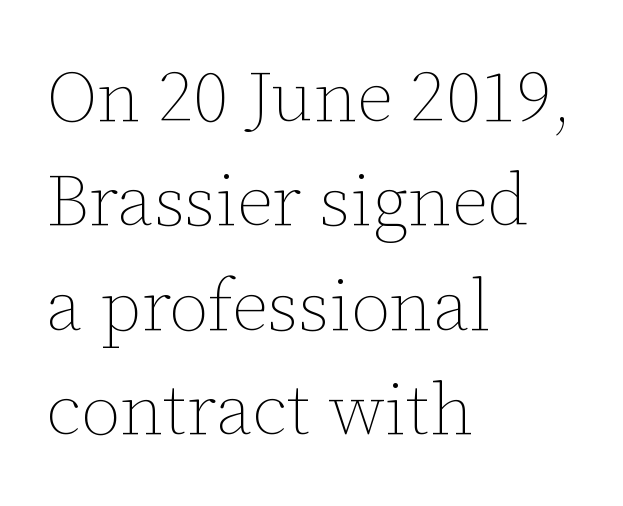
Q: Is the text bold? A: No.
Q: Is the text italic (slanted)? A: No, it is upright.
Q: Is the text underlined? A: No.
Q: How is the paragraph aligned? A: Left-aligned.
Q: Is the spacing between letters normal or unusually wide? A: Normal.
Q: Is the spacing between lines tight, normal or loose? A: Normal.
Q: Width (condensed, normal, or wide)? A: Normal.
Q: Stroke contrast? A: Low.
Q: x-height? A: Medium.
Q: Monospaced? A: No.
